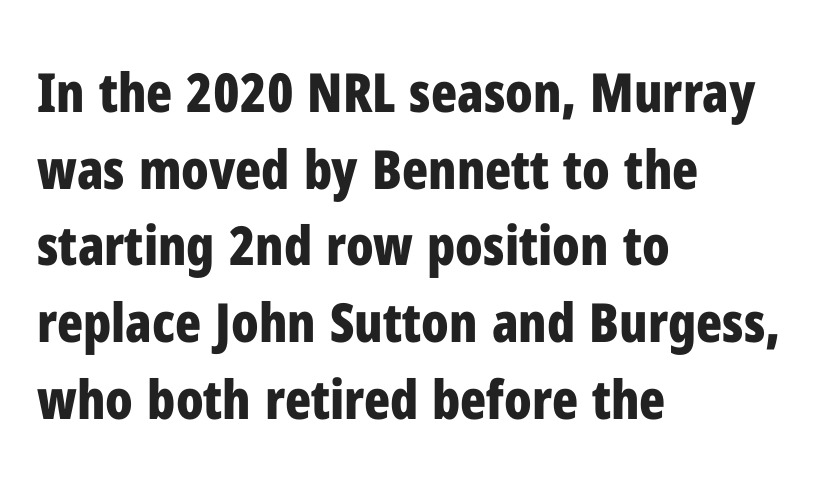
Q: Is the text bold? A: Yes.
Q: Is the text italic (slanted)? A: No, it is upright.
Q: Is the typeface a serif or a sans-serif typeface? A: Sans-serif.
Q: Is the text underlined? A: No.
Q: How is the paragraph aligned? A: Left-aligned.
Q: Is the spacing between letters normal or unusually wide? A: Normal.
Q: Is the spacing between lines tight, normal or loose? A: Normal.
Q: Width (condensed, normal, or wide)? A: Condensed.
Q: Stroke contrast? A: Low.
Q: x-height? A: Medium.
Q: Monospaced? A: No.
